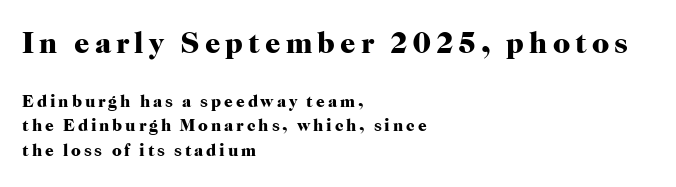
The image shows 30 px heavy serif type, upright; set left-aligned, normal line spacing (1.43x), not underlined; the first (top) block is 1.76x larger; high stroke contrast and a medium x-height.
